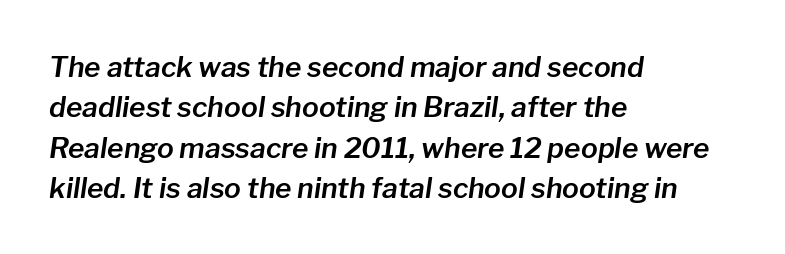
Q: Is the text italic (slanted)? A: Yes, it leans right by about 8 degrees.
Q: Is the text underlined? A: No.
Q: How is the paragraph aligned? A: Left-aligned.
Q: Is the spacing between letters normal or unusually wide? A: Normal.
Q: Is the spacing between lines tight, normal or loose? A: Normal.
Q: Width (condensed, normal, or wide)? A: Normal.
Q: Stroke contrast? A: Low.
Q: x-height? A: Medium.
Q: Monospaced? A: No.
